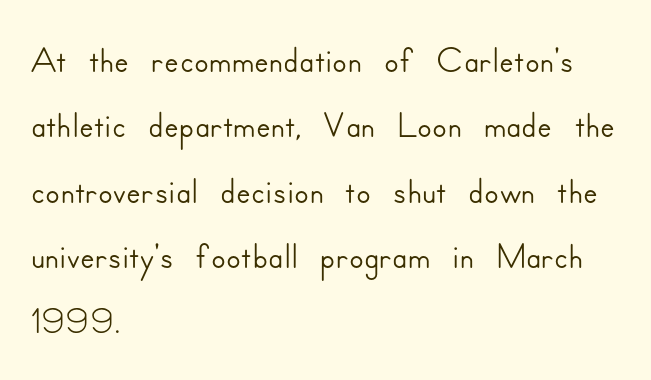
The image shows 54 px sans-serif type, upright; set left-aligned, line spacing 1.21x, normal letter spacing, not underlined; low stroke contrast and a small x-height.
